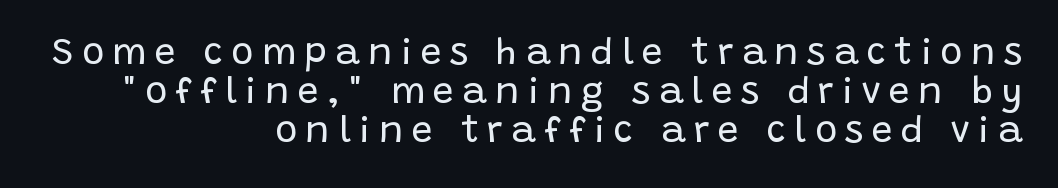
Q: Is the text bold? A: No.
Q: Is the text italic (slanted)? A: No, it is upright.
Q: Is the typeface a serif or a sans-serif typeface? A: Sans-serif.
Q: Is the text underlined? A: No.
Q: How is the paragraph aligned? A: Right-aligned.
Q: Is the spacing between letters normal or unusually wide? A: Unusually wide.
Q: Is the spacing between lines tight, normal or loose? A: Tight.
Q: Width (condensed, normal, or wide)? A: Normal.
Q: Stroke contrast? A: Low.
Q: x-height? A: Large.
Q: Monospaced? A: No.
